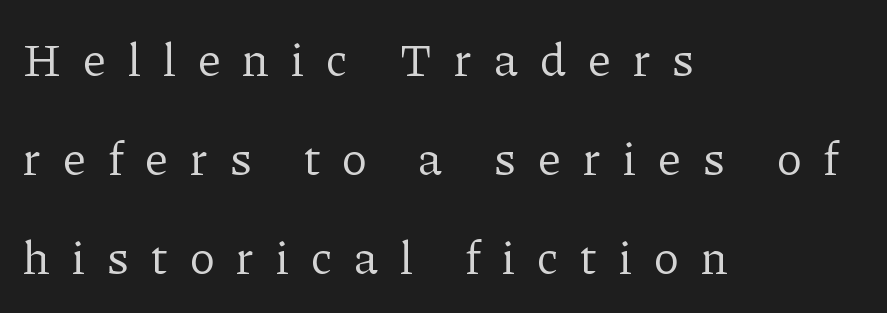
{"serif": "yes", "italic": "no", "bold": "no", "weight": "regular", "width": "normal", "stroke_contrast": "low", "x_height": "medium", "monospaced": "no", "underline": "no", "align": "left", "line_spacing": "loose", "line_spacing_ratio": 2.11, "letter_spacing": "wide", "letter_spacing_em": 0.47, "glyph_px": 47}
